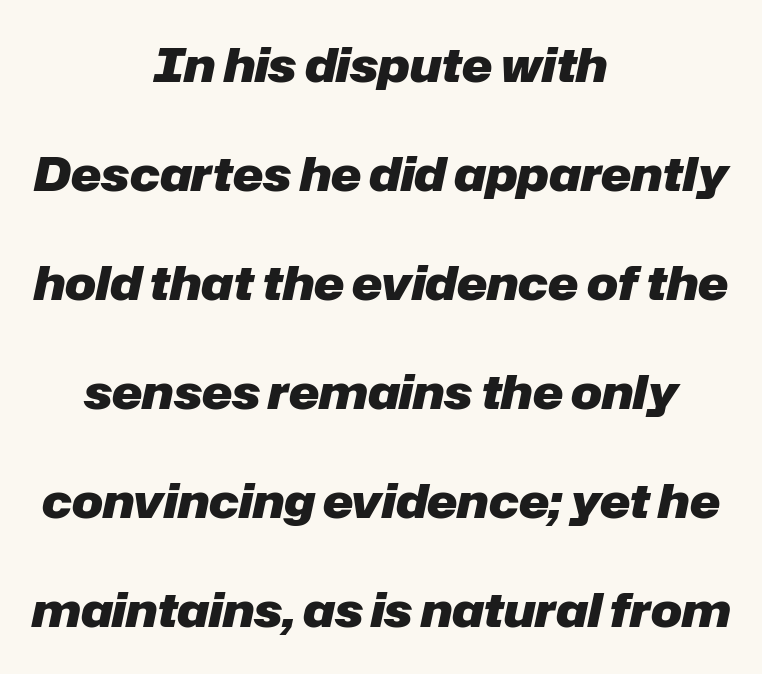
{"italic": "yes", "lean": "right", "slant_degrees": 12, "bold": "yes", "weight": "heavy", "width": "normal", "stroke_contrast": "low", "x_height": "medium", "monospaced": "no", "underline": "no", "align": "center", "line_spacing": "loose", "line_spacing_ratio": 2.37, "letter_spacing": "normal", "letter_spacing_em": 0.0, "glyph_px": 46}
